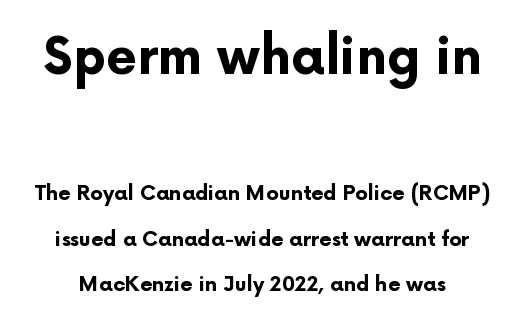
Q: Is the text bold? A: Yes.
Q: Is the text italic (slanted)? A: No, it is upright.
Q: Is the typeface a serif or a sans-serif typeface? A: Sans-serif.
Q: Is the text underlined? A: No.
Q: Is the spacing between letters normal or unusually wide? A: Normal.
Q: Is the spacing between lines tight, normal or loose? A: Loose.
Q: Which block of text is set in a larger size, the first (top) or the second (bottom)? A: The first (top) one.
Q: Width (condensed, normal, or wide)? A: Normal.
Q: Stroke contrast? A: Low.
Q: x-height? A: Medium.
Q: Monospaced? A: No.
